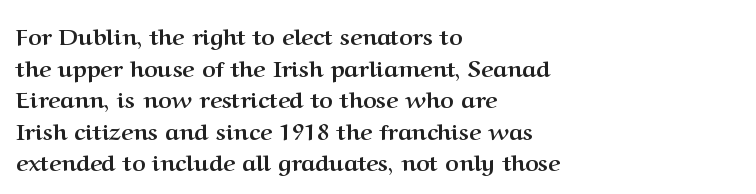
The image shows 23 px bold type, upright; set left-aligned, normal line spacing (1.37x), normal letter spacing, not underlined.
